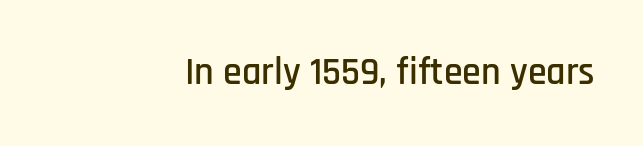
The image shows 38 px condensed sans-serif type, upright; set normal letter spacing, not underlined; low stroke contrast and a large x-height.
